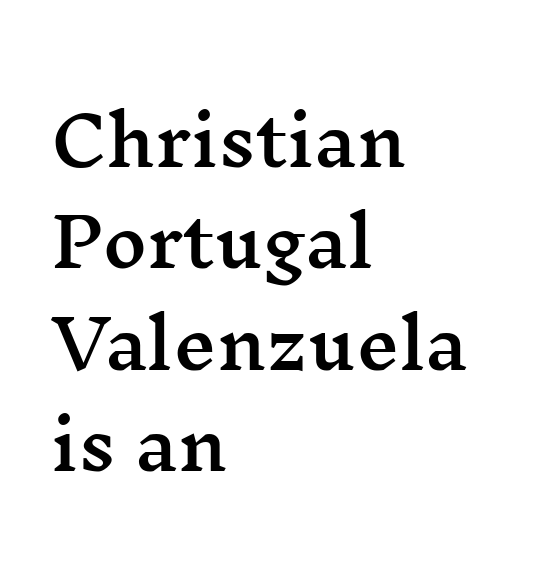
The image shows 68 px wide serif type, upright; set left-aligned, normal line spacing (1.49x), normal letter spacing, not underlined; medium stroke contrast and a medium x-height.
